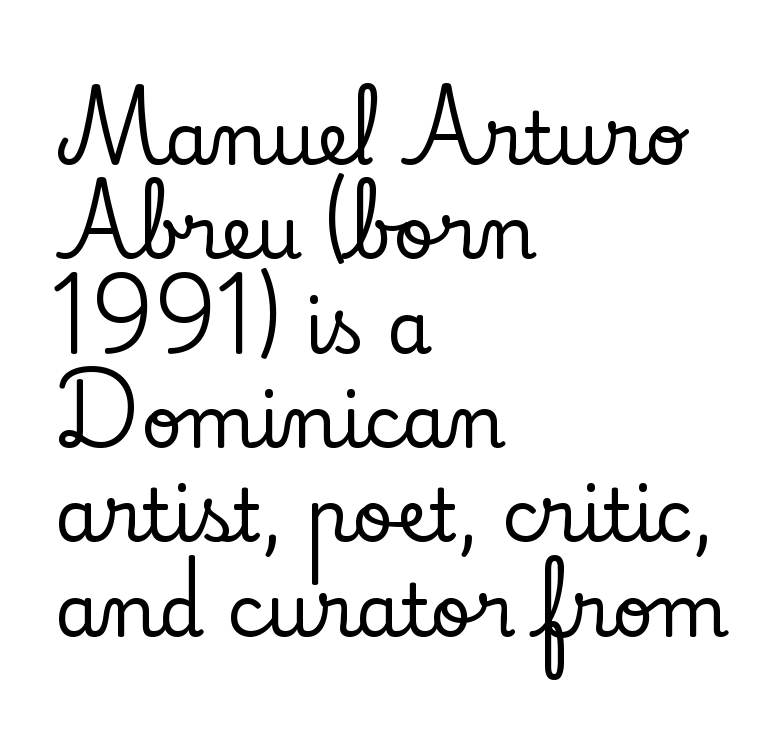
Q: Is the text italic (slanted)? A: No, it is upright.
Q: Is the typeface a serif or a sans-serif typeface? A: Serif.
Q: Is the text underlined? A: No.
Q: How is the paragraph aligned? A: Left-aligned.
Q: Is the spacing between letters normal or unusually wide? A: Normal.
Q: Is the spacing between lines tight, normal or loose? A: Normal.
Q: Width (condensed, normal, or wide)? A: Normal.
Q: Stroke contrast? A: Low.
Q: x-height? A: Small.
Q: Monospaced? A: No.
